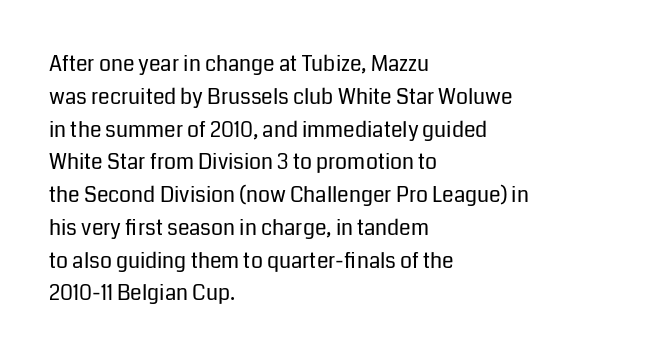
Q: Is the text bold? A: No.
Q: Is the text italic (slanted)? A: No, it is upright.
Q: Is the text underlined? A: No.
Q: How is the paragraph aligned? A: Left-aligned.
Q: Is the spacing between letters normal or unusually wide? A: Normal.
Q: Is the spacing between lines tight, normal or loose? A: Normal.
